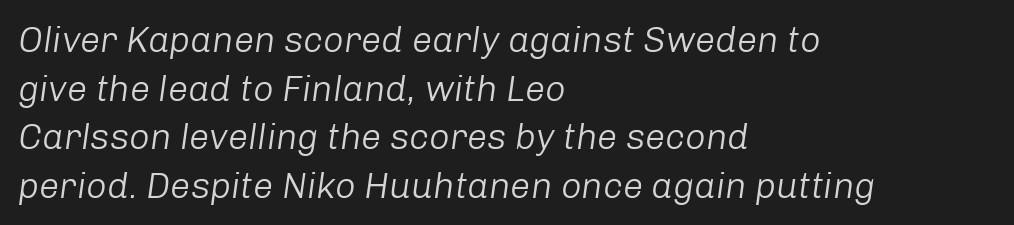
The image shows 36 px light type, italic (leaning right); set left-aligned, normal line spacing (1.35x), normal letter spacing, not underlined; low stroke contrast and a medium x-height.
